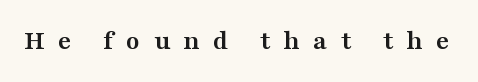
Q: Is the text bold? A: Yes.
Q: Is the text italic (slanted)? A: No, it is upright.
Q: Is the typeface a serif or a sans-serif typeface? A: Serif.
Q: Is the text underlined? A: No.
Q: Is the spacing between letters normal or unusually wide? A: Unusually wide.
Q: Width (condensed, normal, or wide)? A: Wide.
Q: Stroke contrast? A: Medium.
Q: x-height? A: Medium.
Q: Monospaced? A: No.
